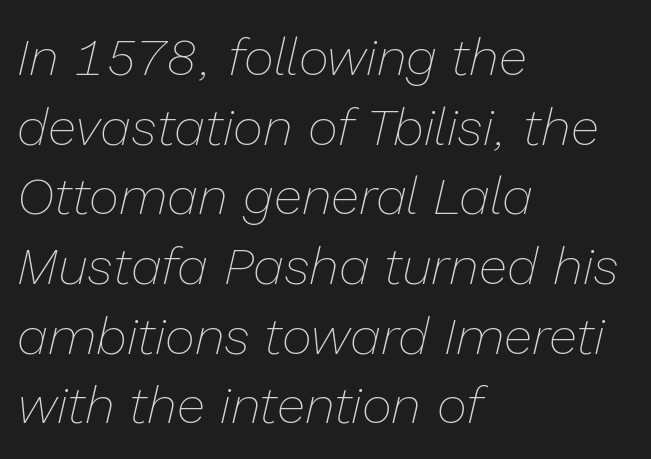
Clear beneath every line of the passage. Yep, that's italic — everything's leaning. Think standard paragraph weight, or any step lighter than that. The rendering uses natural spacing where letterforms have individual widths. The space between consecutive lines is moderate.
